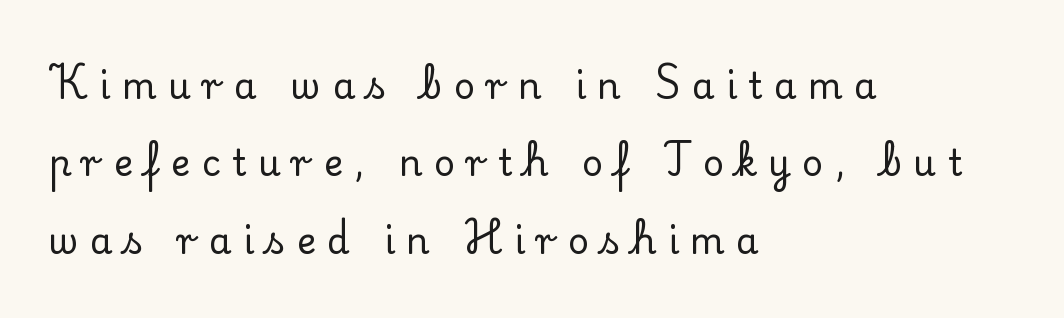
Q: Is the text italic (slanted)? A: No, it is upright.
Q: Is the typeface a serif or a sans-serif typeface? A: Serif.
Q: Is the text underlined? A: No.
Q: How is the paragraph aligned? A: Left-aligned.
Q: Is the spacing between letters normal or unusually wide? A: Unusually wide.
Q: Is the spacing between lines tight, normal or loose? A: Loose.
Q: Width (condensed, normal, or wide)? A: Normal.
Q: Stroke contrast? A: Low.
Q: x-height? A: Small.
Q: Monospaced? A: No.
